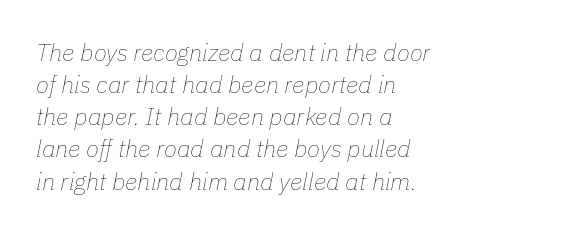
Q: Is the text bold? A: No.
Q: Is the text italic (slanted)? A: Yes, it leans right by about 11 degrees.
Q: Is the text underlined? A: No.
Q: How is the paragraph aligned? A: Left-aligned.
Q: Is the spacing between letters normal or unusually wide? A: Normal.
Q: Is the spacing between lines tight, normal or loose? A: Normal.
